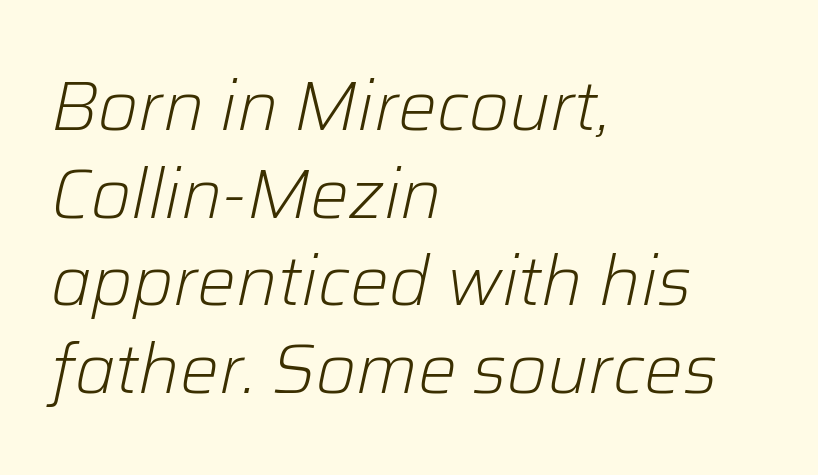
Compared with typical body copy, the letter spacing here is the same. No letter is thick-stroked: the sample isn't bold. The leading is moderate, giving the passage an even texture. This sample has the flowing, uneven cadence of proportional lettering. In CSS terms this would be text-align: left.
